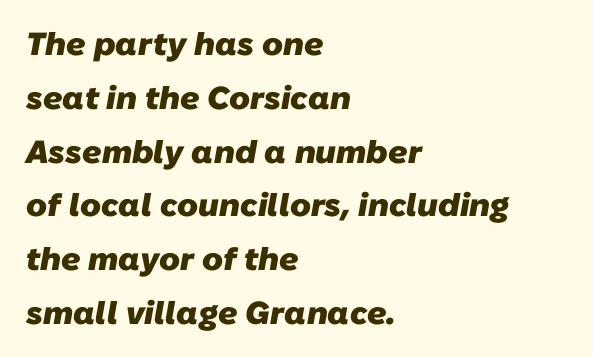
Q: Is the text bold? A: Yes.
Q: Is the typeface a serif or a sans-serif typeface? A: Sans-serif.
Q: Is the text underlined? A: No.
Q: How is the paragraph aligned? A: Left-aligned.
Q: Is the spacing between letters normal or unusually wide? A: Normal.
Q: Is the spacing between lines tight, normal or loose? A: Normal.
Q: Width (condensed, normal, or wide)? A: Normal.
Q: Stroke contrast? A: Low.
Q: x-height? A: Medium.
Q: Monospaced? A: No.
